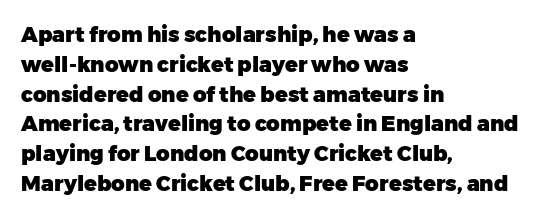
A bare baseline throughout the passage. Heavy-handed strokes throughout: this text is bold. Style check: upright. The setting favours the left margin, as ordinary paragraphs usually do. How are the letters spaced? Ordinarily, with no added tracking.
